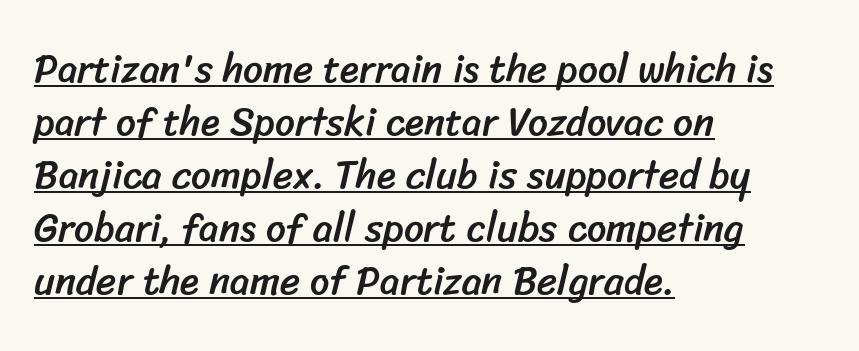
Q: Is the typeface a serif or a sans-serif typeface? A: Sans-serif.
Q: Is the text underlined? A: Yes.
Q: How is the paragraph aligned? A: Left-aligned.
Q: Is the spacing between letters normal or unusually wide? A: Normal.
Q: Is the spacing between lines tight, normal or loose? A: Normal.
Q: Width (condensed, normal, or wide)? A: Normal.
Q: Stroke contrast? A: Low.
Q: x-height? A: Medium.
Q: Monospaced? A: No.
